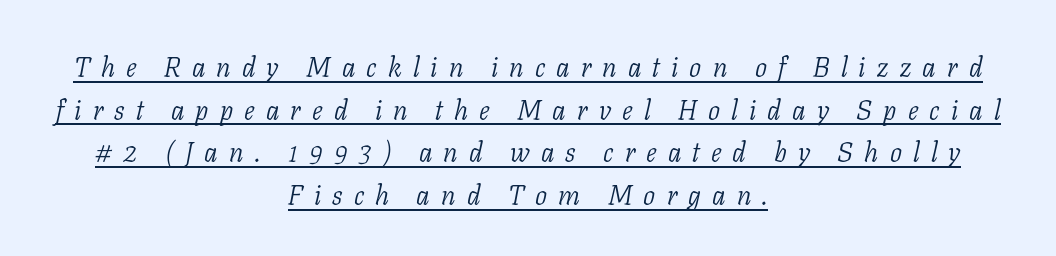
{"italic": "yes", "lean": "right", "slant_degrees": 11, "bold": "no", "underline": "yes", "align": "center", "line_spacing": "normal", "line_spacing_ratio": 1.58, "letter_spacing": "wide", "letter_spacing_em": 0.41, "glyph_px": 27}
